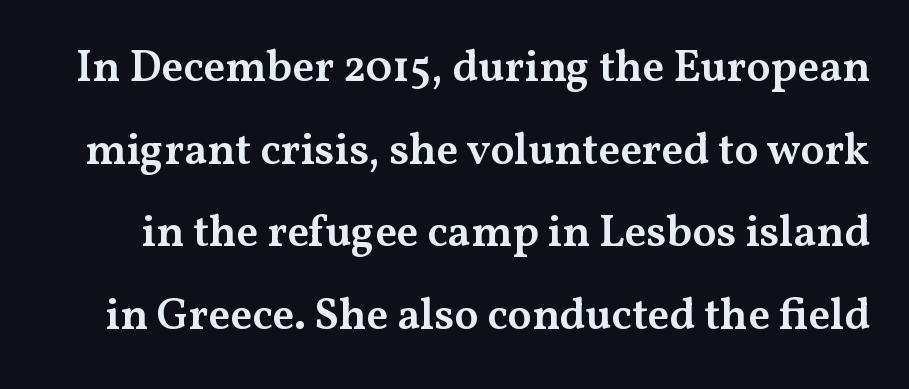
Q: Is the text bold? A: Semi-bold.
Q: Is the text italic (slanted)? A: No, it is upright.
Q: Is the typeface a serif or a sans-serif typeface? A: Serif.
Q: Is the text underlined? A: No.
Q: Is the spacing between letters normal or unusually wide? A: Normal.
Q: Width (condensed, normal, or wide)? A: Wide.
Q: Stroke contrast? A: Medium.
Q: x-height? A: Medium.
Q: Monospaced? A: No.
